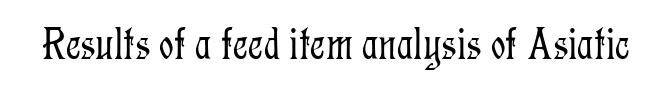
{"serif": "yes", "italic": "no", "bold": "no", "weight": "light", "width": "condensed", "stroke_contrast": "low", "x_height": "medium", "monospaced": "no", "underline": "no", "letter_spacing": "normal", "letter_spacing_em": 0.0, "glyph_px": 46}
